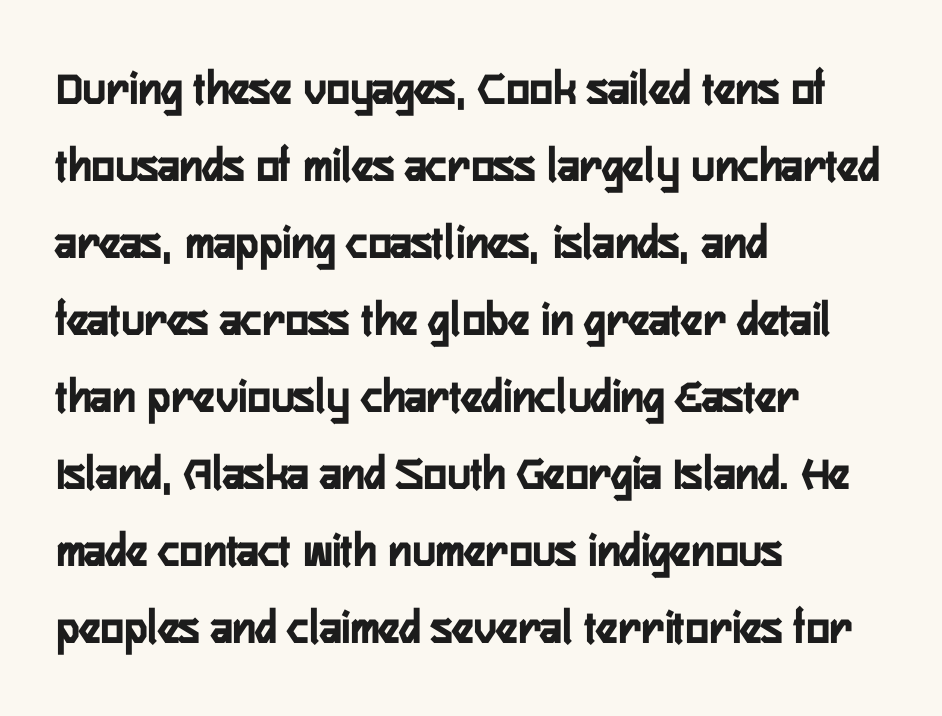
Q: Is the text bold? A: Yes.
Q: Is the text italic (slanted)? A: No, it is upright.
Q: Is the typeface a serif or a sans-serif typeface? A: Sans-serif.
Q: Is the text underlined? A: No.
Q: How is the paragraph aligned? A: Left-aligned.
Q: Is the spacing between letters normal or unusually wide? A: Normal.
Q: Is the spacing between lines tight, normal or loose? A: Normal.
Q: Width (condensed, normal, or wide)? A: Condensed.
Q: Stroke contrast? A: Low.
Q: x-height? A: Medium.
Q: Monospaced? A: No.
